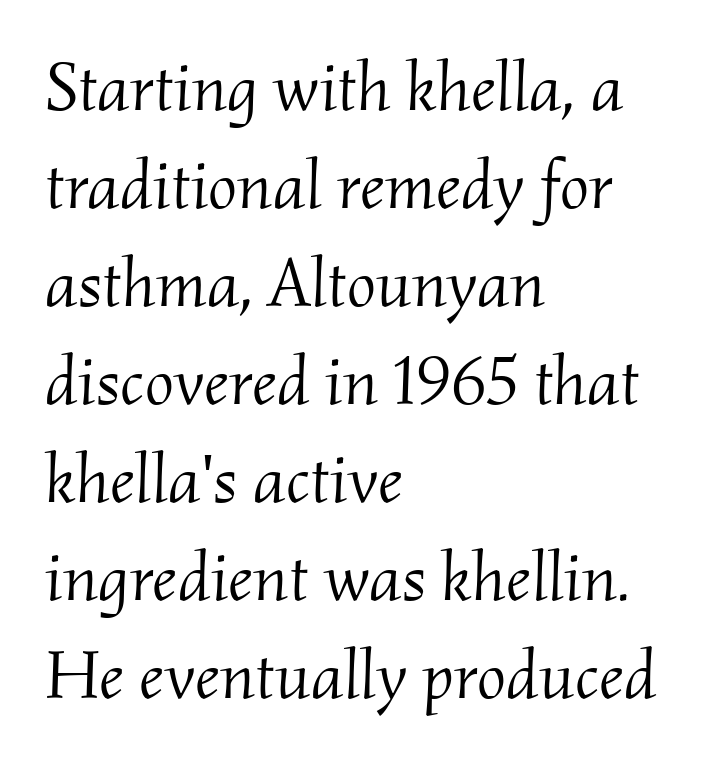
Note the varied advance widths — an 'i' is clearly narrower than an 'm'. Stroke mass is kept to a normal reading level or below. This rendering employs a face with finishing strokes, i.e., a serif. Yep, that's italic — everything's leaning. Typeset ragged right — the left edge is the straight one.
